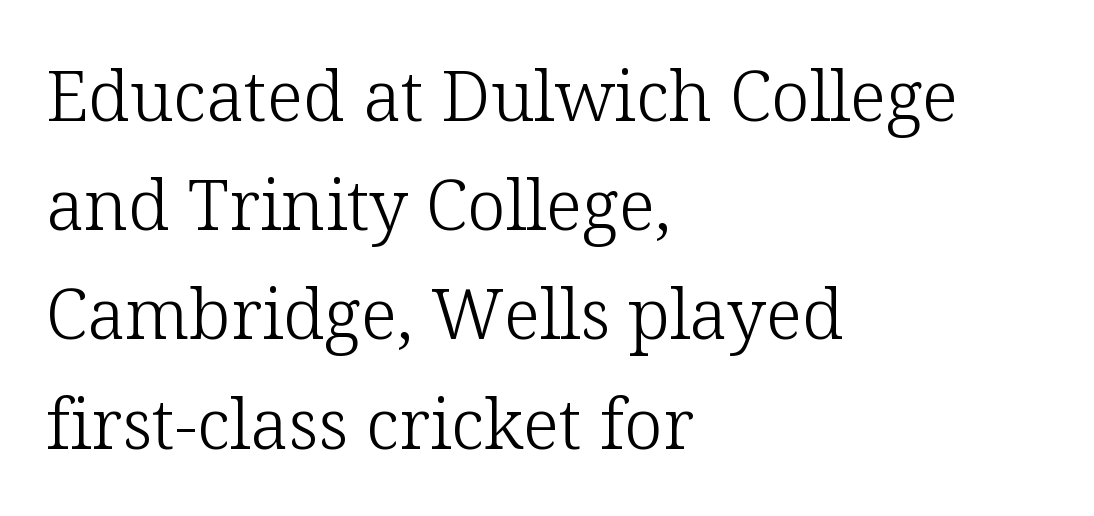
{"serif": "yes", "italic": "no", "bold": "no", "weight": "light", "width": "normal", "stroke_contrast": "low", "x_height": "medium", "monospaced": "no", "underline": "no", "align": "left", "line_spacing": "normal", "line_spacing_ratio": 1.56, "letter_spacing": "normal", "letter_spacing_em": 0.0, "glyph_px": 70}
